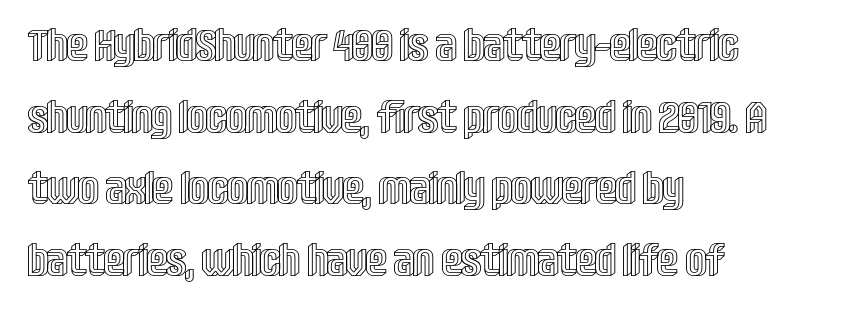
Underline: absent. Is there any slant? The stems are plumb. The typesetter chose a ragged-right arrangement here. Is this a fixed-width face? No — the glyphs have proportional, varying widths. The block of text has a typical density, with ordinary space between rows. Tracking value appears to be zero — textbook default spacing.
